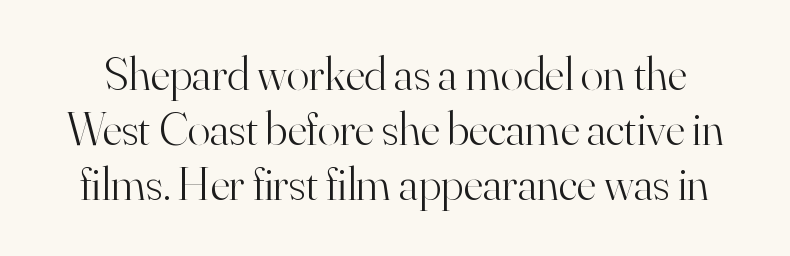
Q: Is the text bold? A: No.
Q: Is the text italic (slanted)? A: No, it is upright.
Q: Is the typeface a serif or a sans-serif typeface? A: Serif.
Q: Is the text underlined? A: No.
Q: Is the spacing between letters normal or unusually wide? A: Normal.
Q: Width (condensed, normal, or wide)? A: Normal.
Q: Stroke contrast? A: High.
Q: x-height? A: Small.
Q: Monospaced? A: No.
